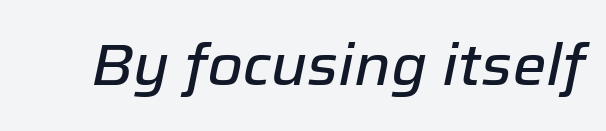
This sample uses an oblique cut, with every glyph tilted off the vertical. Descenders are the only things crossing below the line. Varying glyph widths throughout — classic text-font behaviour. Each word holds together tightly as a unit, with standard inter-letter gaps.
